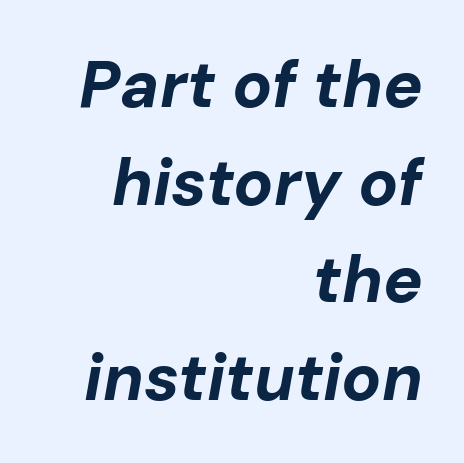
{"italic": "yes", "lean": "right", "slant_degrees": 10, "bold": "yes", "weight": "bold", "width": "normal", "stroke_contrast": "low", "x_height": "medium", "monospaced": "no", "underline": "no", "align": "right", "line_spacing": "normal", "line_spacing_ratio": 1.48, "letter_spacing": "normal", "letter_spacing_em": 0.0, "glyph_px": 66}
